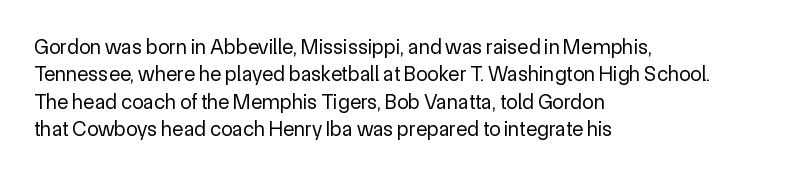
Q: Is the text bold? A: No.
Q: Is the text italic (slanted)? A: No, it is upright.
Q: Is the text underlined? A: No.
Q: How is the paragraph aligned? A: Left-aligned.
Q: Is the spacing between letters normal or unusually wide? A: Normal.
Q: Is the spacing between lines tight, normal or loose? A: Normal.
